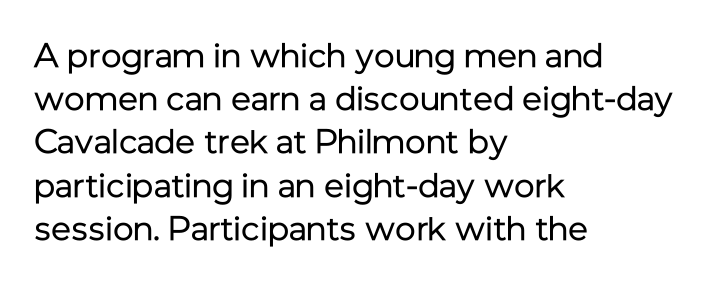
This is sans-serif lettering, the kind often seen on screens and signage. Only glyphs here, with clear space below each row. The compositor pushed each line to the left boundary. Does the leading feel generous? No, just average. Ordinary non-slanted type is in use.
